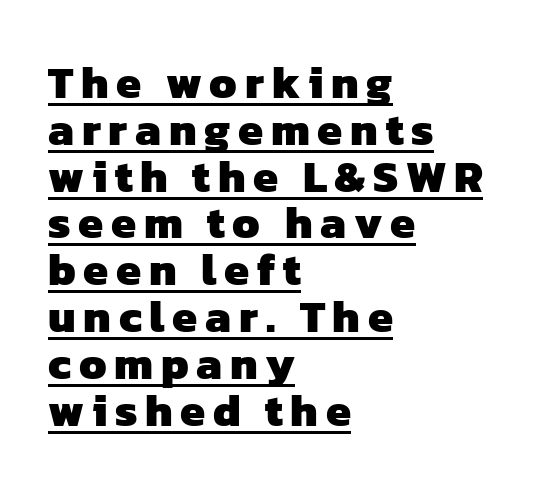
Q: Is the text bold? A: Yes.
Q: Is the typeface a serif or a sans-serif typeface? A: Sans-serif.
Q: Is the text underlined? A: Yes.
Q: How is the paragraph aligned? A: Left-aligned.
Q: Is the spacing between lines tight, normal or loose? A: Tight.
Q: Width (condensed, normal, or wide)? A: Normal.
Q: Stroke contrast? A: Low.
Q: x-height? A: Medium.
Q: Monospaced? A: No.
